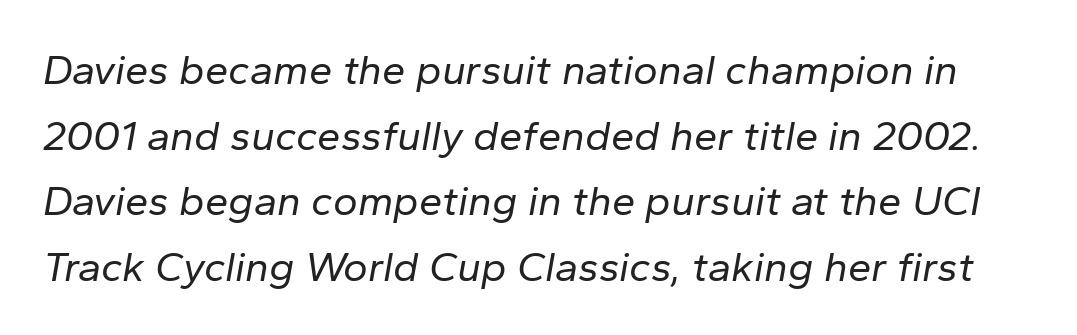
{"italic": "yes", "lean": "right", "slant_degrees": 10, "bold": "no", "weight": "regular", "width": "normal", "stroke_contrast": "low", "x_height": "medium", "monospaced": "no", "underline": "no", "line_spacing": "normal", "line_spacing_ratio": 1.56, "letter_spacing": "normal", "letter_spacing_em": 0.0, "glyph_px": 42}
